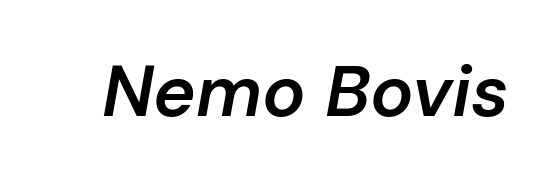
The image shows 72 px semibold type, italic (leaning right); set normal letter spacing, not underlined; low stroke contrast and a medium x-height.
